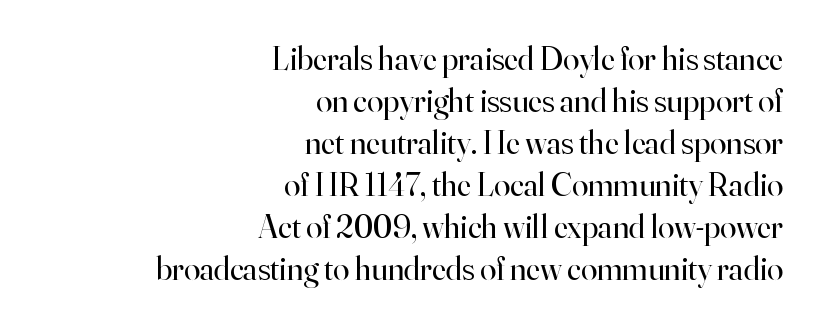
The image shows 33 px regular-weight serif type, upright; set right-aligned, normal line spacing (1.27x), normal letter spacing, not underlined; high stroke contrast and a small x-height.
